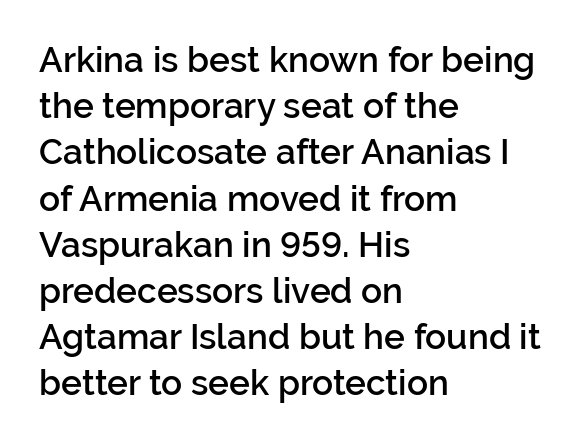
The image shows 35 px semibold sans-serif type, upright; set left-aligned, normal line spacing (1.32x), normal letter spacing, not underlined; low stroke contrast and a medium x-height.
